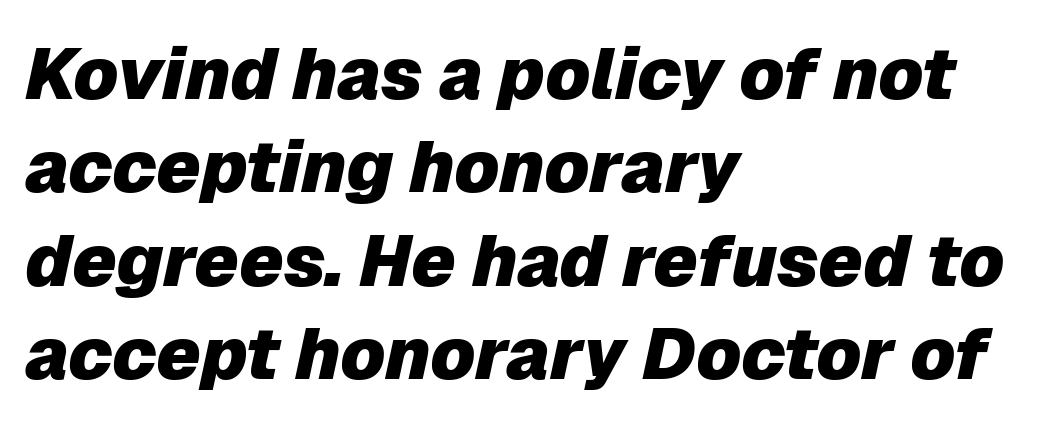
The baseline area is clear. Tracking value appears to be zero — textbook default spacing. Heavy, bold letterforms. Proportional: the letters do not fall into vertical columns. Compared with a centered layout, this one pins lines to the left instead.
